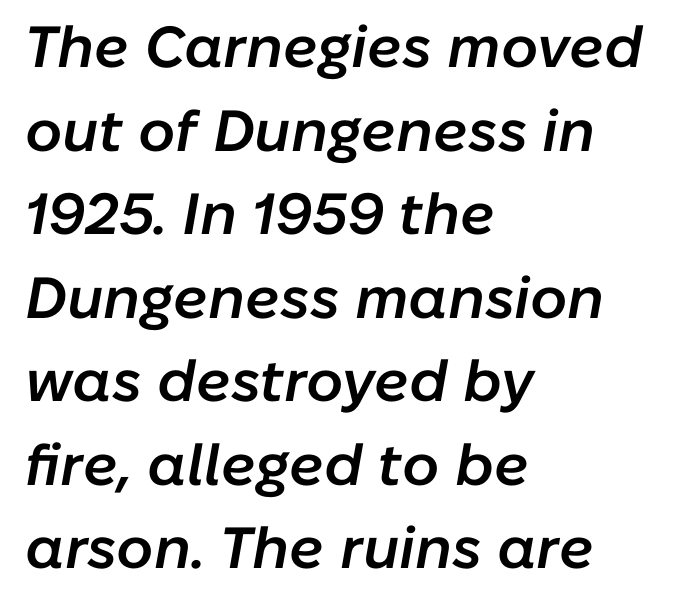
{"italic": "yes", "lean": "right", "slant_degrees": 10, "bold": "semi", "weight": "semibold", "width": "normal", "stroke_contrast": "low", "x_height": "medium", "monospaced": "no", "underline": "no", "align": "left", "line_spacing": "normal", "line_spacing_ratio": 1.44, "letter_spacing": "normal", "letter_spacing_em": 0.0, "glyph_px": 58}
